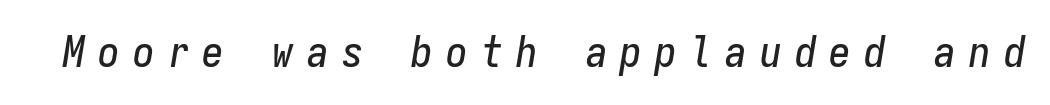
Monospaced: the letters line up in strict vertical columns. Compared with typical body copy, the letter spacing here is much looser. Has an underline been added? It has not. The axis of the letterforms is tilted away from vertical.
